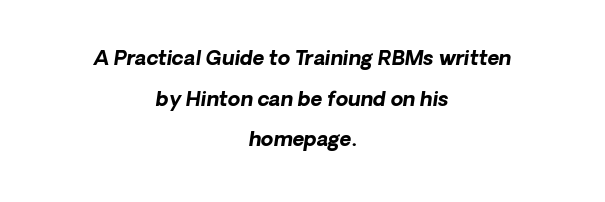
The image shows 20 px bold type; set centered, loose line spacing (2.03x), normal letter spacing, not underlined.
